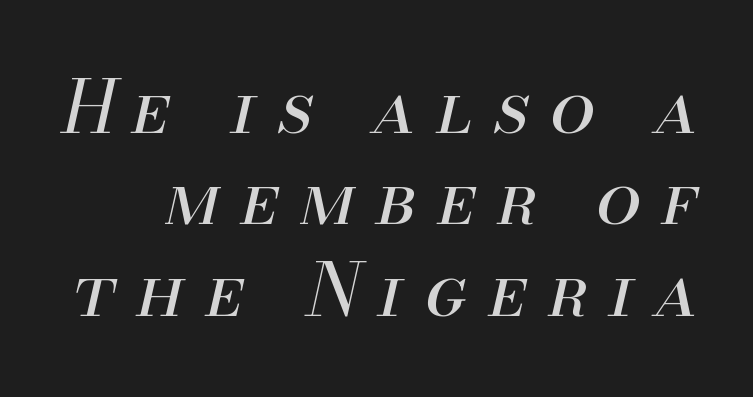
Q: Is the text bold? A: No.
Q: Is the text italic (slanted)? A: Yes, it leans right by about 13 degrees.
Q: Is the text underlined? A: No.
Q: Is the spacing between letters normal or unusually wide? A: Unusually wide.
Q: Is the spacing between lines tight, normal or loose? A: Normal.
Q: Width (condensed, normal, or wide)? A: Normal.
Q: Stroke contrast? A: Medium.
Q: x-height? A: Small.
Q: Monospaced? A: No.
